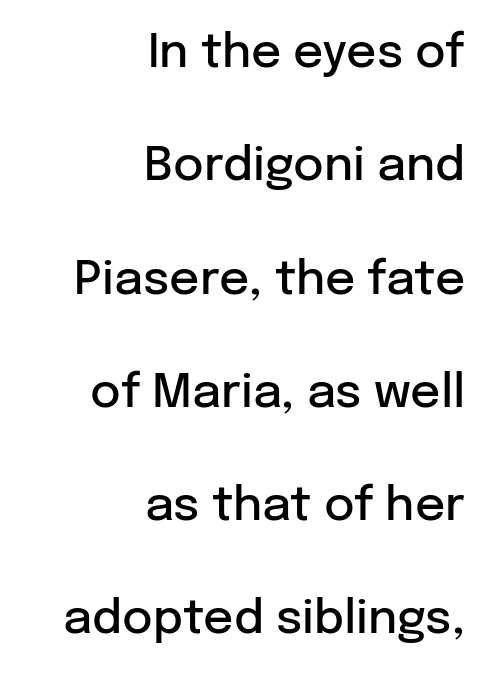
{"serif": "no", "italic": "no", "bold": "semi", "weight": "semibold", "width": "normal", "stroke_contrast": "low", "x_height": "medium", "monospaced": "no", "underline": "no", "align": "right", "line_spacing": "loose", "line_spacing_ratio": 2.41, "letter_spacing": "normal", "letter_spacing_em": 0.0, "glyph_px": 47}
